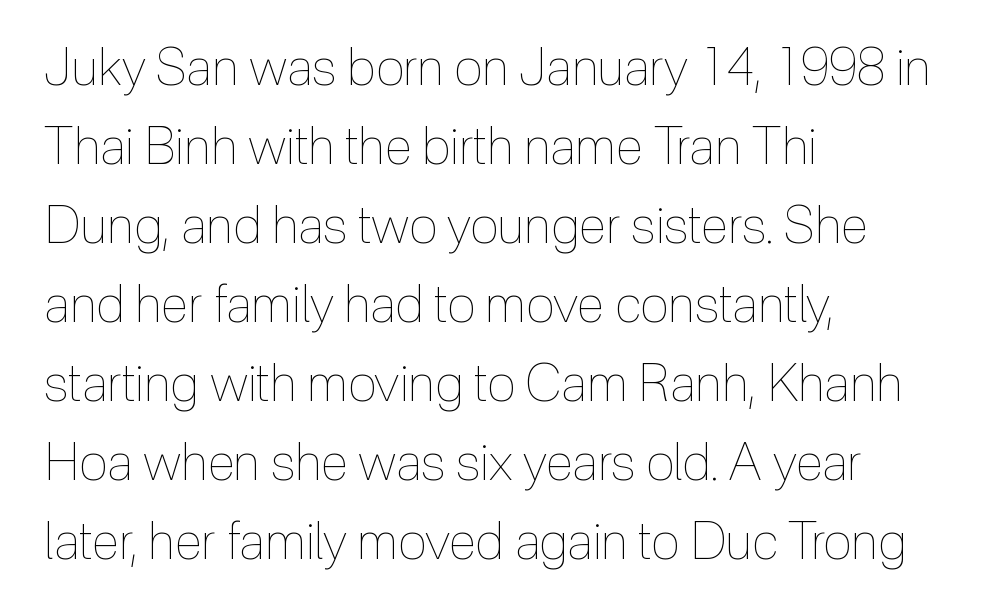
A typesetter would call this leading conventional body-copy spacing. Look at the tracking — it's just the regular setting, nothing added. Glance below the letters and you will spot only blank space. These lines are rendered in a variable-pitch font. Caption: multi-line text, flush left, ragged right. This is the regular roman posture of the typeface.
